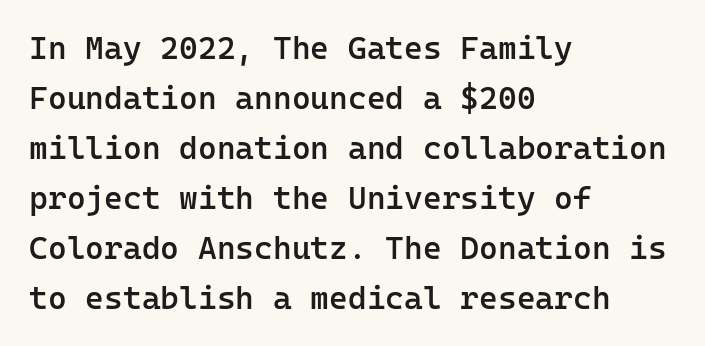
{"serif": "no", "italic": "no", "bold": "semi", "weight": "semibold", "width": "normal", "stroke_contrast": "low", "x_height": "medium", "monospaced": "yes", "underline": "no", "align": "left", "line_spacing": "normal", "line_spacing_ratio": 1.56, "letter_spacing": "normal", "letter_spacing_em": 0.0, "glyph_px": 32}
